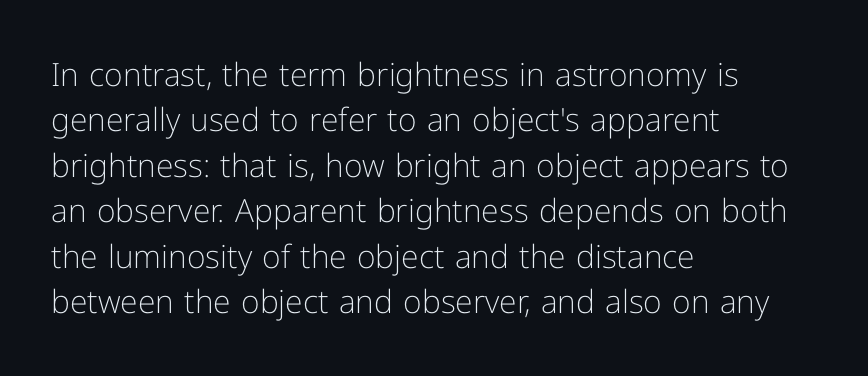
The image shows 32 px light sans-serif type, upright; set left-aligned, normal line spacing (1.42x), normal letter spacing, not underlined; low stroke contrast and a medium x-height.
